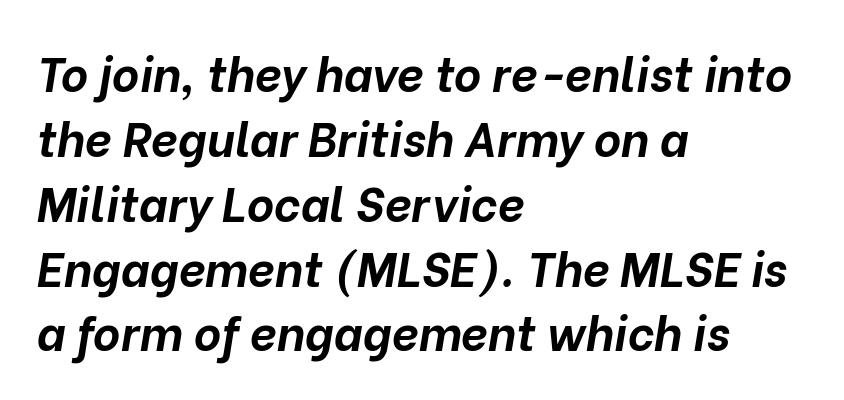
Q: Is the text bold? A: Yes.
Q: Is the text italic (slanted)? A: Yes, it leans right by about 10 degrees.
Q: Is the text underlined? A: No.
Q: How is the paragraph aligned? A: Left-aligned.
Q: Is the spacing between letters normal or unusually wide? A: Normal.
Q: Is the spacing between lines tight, normal or loose? A: Normal.
Q: Width (condensed, normal, or wide)? A: Normal.
Q: Stroke contrast? A: Low.
Q: x-height? A: Medium.
Q: Monospaced? A: No.
